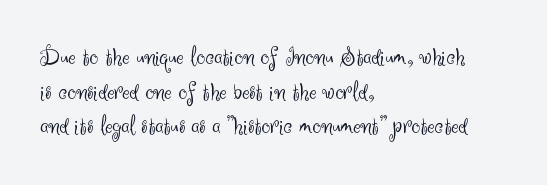
The image shows 27 px text type, upright; set left-aligned, normal line spacing (1.28x), normal letter spacing, not underlined.
